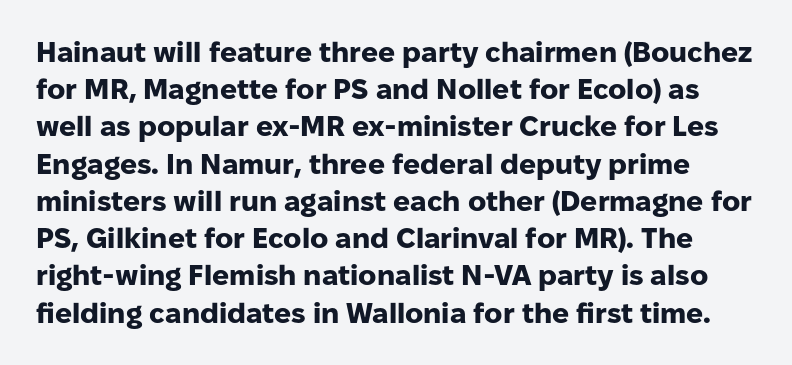
Compared with typical paragraphs, the rows here are spaced about the same. Clear beneath every line of the passage. Every stem runs plumb, perpendicular to the baseline. On the weight axis this lands at bold, roughly 700. The font family rendered here belongs to the sans-serif group. You could not count columns in this text — the font is proportionally spaced.
